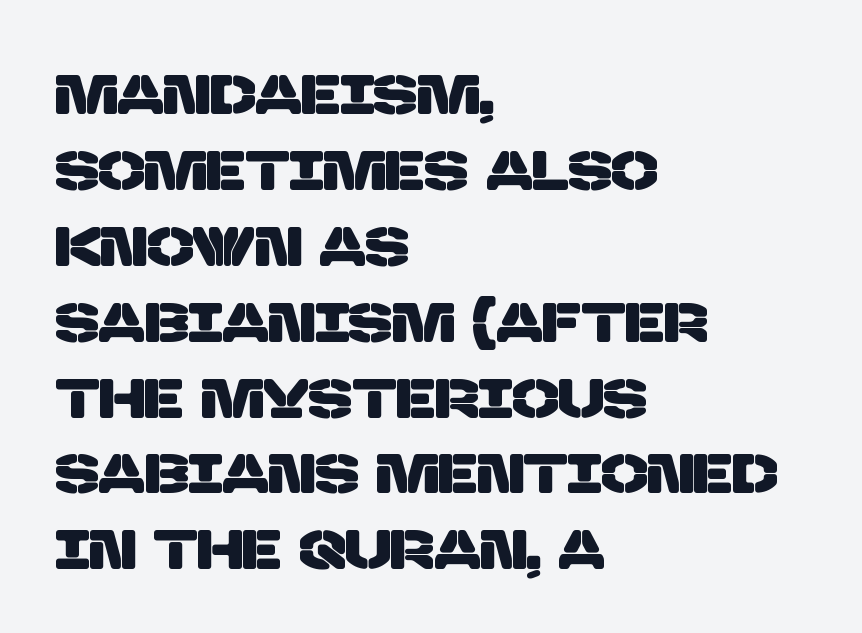
Underline: absent. Serif or sans? Sans — the stroke terminals are bare. The block of text has a typical density, with ordinary space between rows. The passage shown is typed in a proportional face where columns would drift. The tracking reads as untouched default to a designer's eye.
